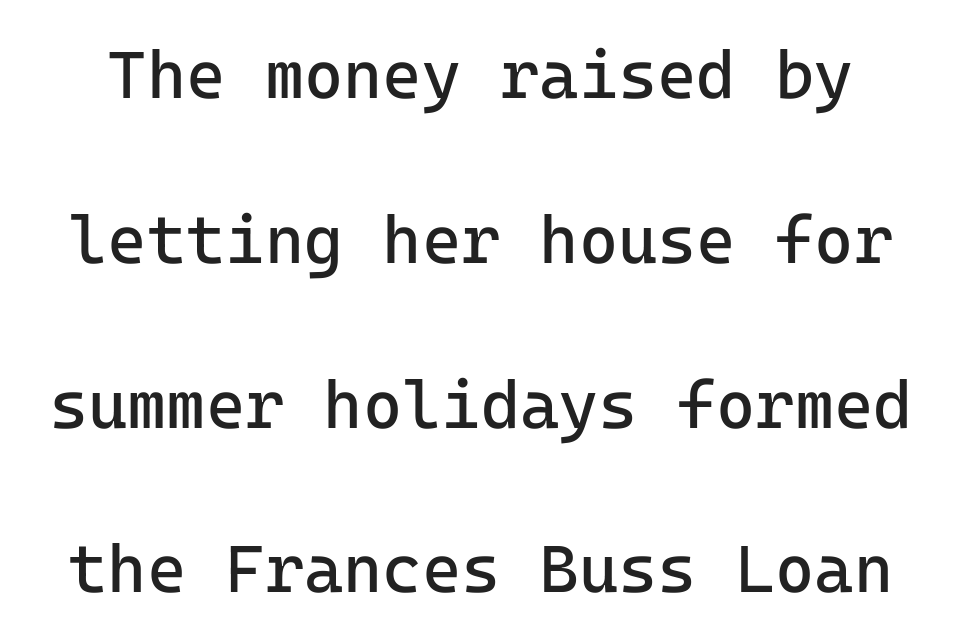
{"serif": "no", "italic": "no", "bold": "no", "weight": "regular", "width": "normal", "stroke_contrast": "low", "x_height": "medium", "monospaced": "yes", "underline": "no", "line_spacing": "loose", "line_spacing_ratio": 2.46, "letter_spacing": "normal", "letter_spacing_em": 0.0, "glyph_px": 67}
